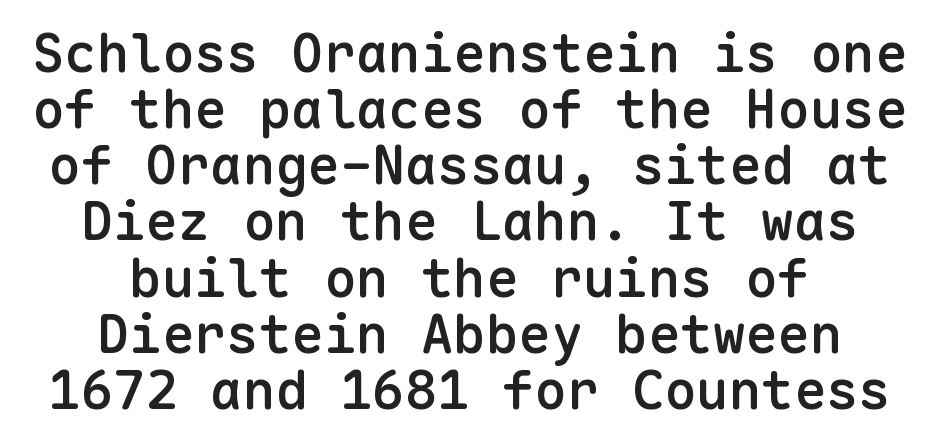
{"serif": "no", "italic": "no", "bold": "semi", "weight": "semibold", "width": "normal", "stroke_contrast": "low", "x_height": "medium", "monospaced": "yes", "underline": "no", "align": "center", "line_spacing": "tight", "line_spacing_ratio": 1.04, "letter_spacing": "normal", "letter_spacing_em": 0.0, "glyph_px": 54}
